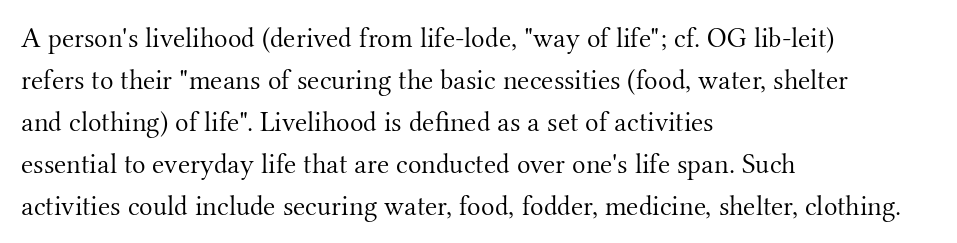
Q: Is the text bold? A: No.
Q: Is the text italic (slanted)? A: No, it is upright.
Q: Is the typeface a serif or a sans-serif typeface? A: Serif.
Q: Is the text underlined? A: No.
Q: How is the paragraph aligned? A: Left-aligned.
Q: Is the spacing between letters normal or unusually wide? A: Normal.
Q: Is the spacing between lines tight, normal or loose? A: Normal.
Q: Width (condensed, normal, or wide)? A: Normal.
Q: Stroke contrast? A: Medium.
Q: x-height? A: Small.
Q: Monospaced? A: No.
